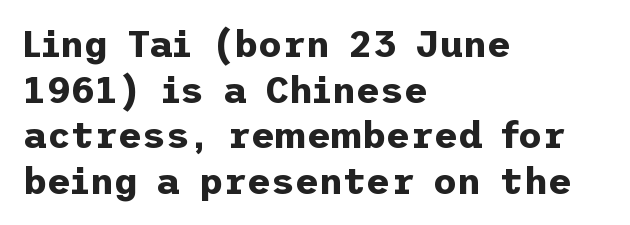
Letter spacing: default. Type without underlining. The text was rendered using a sans face with plain stroke endings. Every character sits straight up, as roman type does.
